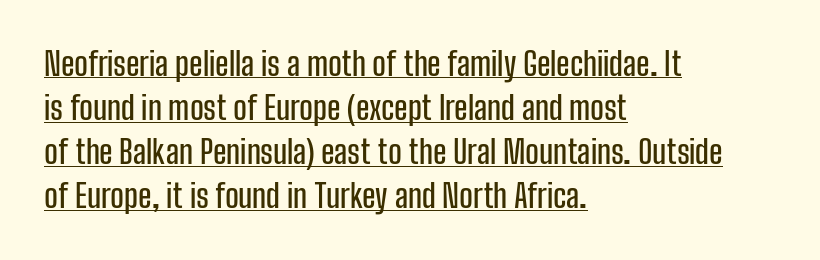
{"serif": "no", "italic": "no", "width": "condensed", "stroke_contrast": "low", "x_height": "medium", "monospaced": "no", "underline": "yes", "align": "left", "line_spacing": "normal", "line_spacing_ratio": 1.38, "letter_spacing": "normal", "letter_spacing_em": 0.0, "glyph_px": 32}
